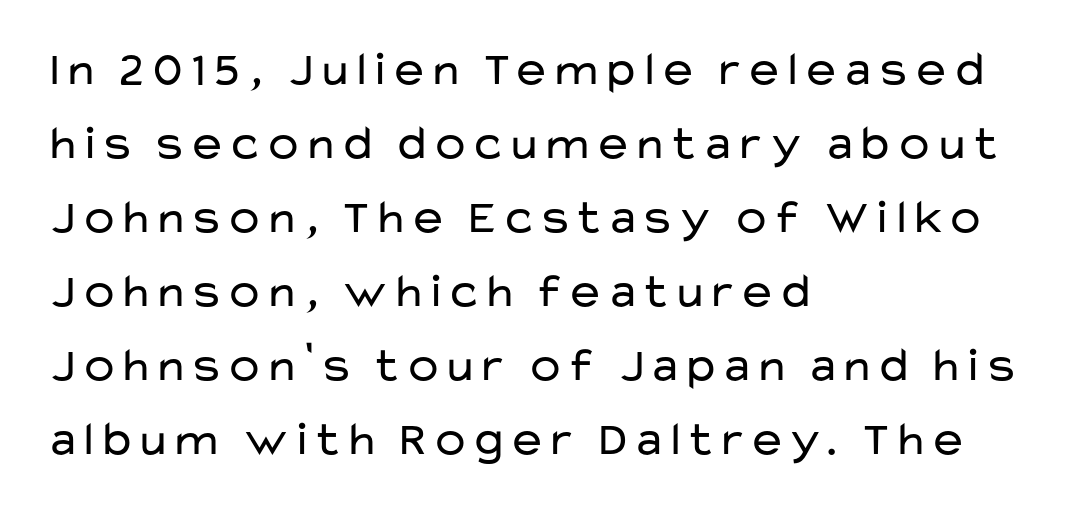
Q: Is the text bold? A: No.
Q: Is the text italic (slanted)? A: No, it is upright.
Q: Is the typeface a serif or a sans-serif typeface? A: Sans-serif.
Q: Is the text underlined? A: No.
Q: How is the paragraph aligned? A: Left-aligned.
Q: Is the spacing between letters normal or unusually wide? A: Normal.
Q: Is the spacing between lines tight, normal or loose? A: Normal.
Q: Width (condensed, normal, or wide)? A: Wide.
Q: Stroke contrast? A: Low.
Q: x-height? A: Medium.
Q: Monospaced? A: No.
